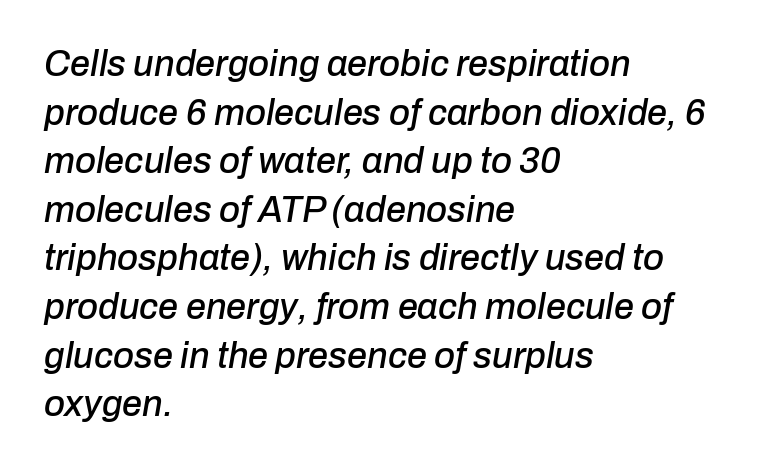
The image shows 36 px text type, italic (leaning right); set left-aligned, normal line spacing (1.35x), normal letter spacing, not underlined; low stroke contrast and a medium x-height.
